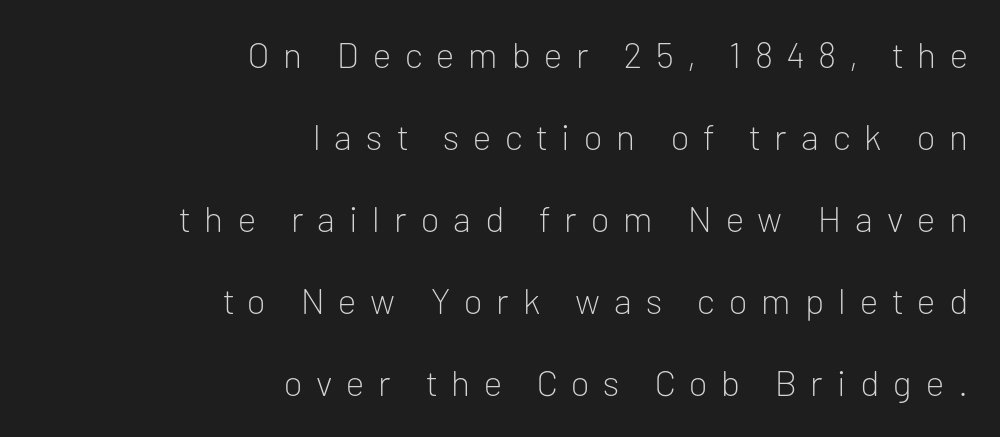
Q: Is the text bold? A: No.
Q: Is the text italic (slanted)? A: No, it is upright.
Q: Is the typeface a serif or a sans-serif typeface? A: Sans-serif.
Q: Is the text underlined? A: No.
Q: How is the paragraph aligned? A: Right-aligned.
Q: Is the spacing between letters normal or unusually wide? A: Unusually wide.
Q: Is the spacing between lines tight, normal or loose? A: Loose.
Q: Width (condensed, normal, or wide)? A: Normal.
Q: Stroke contrast? A: Low.
Q: x-height? A: Medium.
Q: Monospaced? A: No.
